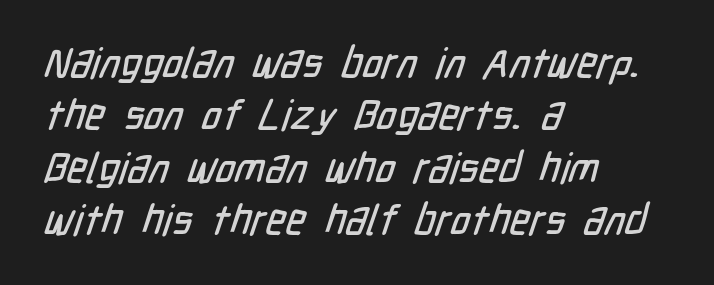
Q: Is the typeface a serif or a sans-serif typeface? A: Sans-serif.
Q: Is the text underlined? A: No.
Q: How is the paragraph aligned? A: Left-aligned.
Q: Is the spacing between letters normal or unusually wide? A: Normal.
Q: Is the spacing between lines tight, normal or loose? A: Normal.
Q: Width (condensed, normal, or wide)? A: Condensed.
Q: Stroke contrast? A: Low.
Q: x-height? A: Medium.
Q: Monospaced? A: No.
